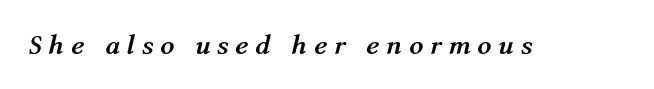
{"italic": "yes", "lean": "right", "slant_degrees": 12, "bold": "yes", "weight": "semibold", "width": "normal", "stroke_contrast": "medium", "x_height": "medium", "monospaced": "no", "underline": "no", "letter_spacing": "wide", "letter_spacing_em": 0.24, "glyph_px": 28}
